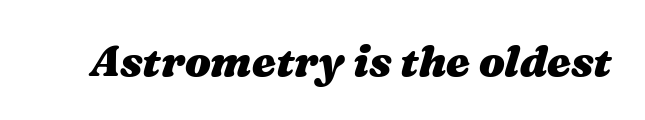
The horizontal fit of the characters is conventional and even. Quick note: italic. The passage shown is not underscored anywhere. The rendering uses a bold face; every stroke is thick and dark. Here the designer chose a conventional face with non-uniform glyph widths.
